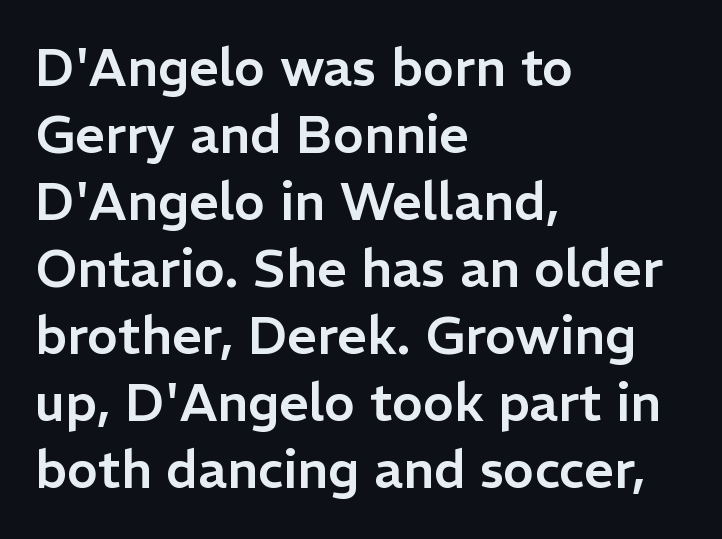
The image shows 52 px sans-serif type, upright; set left-aligned, normal line spacing (1.29x), normal letter spacing, not underlined; low stroke contrast and a medium x-height.
